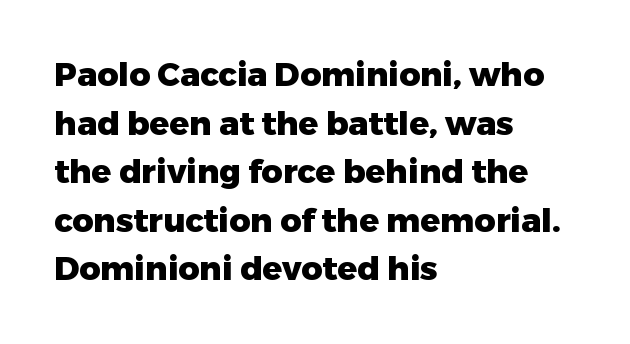
All the whitespace from short lines collects on the right. Clear beneath every line of the passage. How would I describe the line gaps? Plain and ordinary. The typography opts for an upright posture over an oblique one. Compared with an ordinary text face, these strokes are far heavier — a full bold. The letters sit at their default tracking, neither squeezed nor spread.
